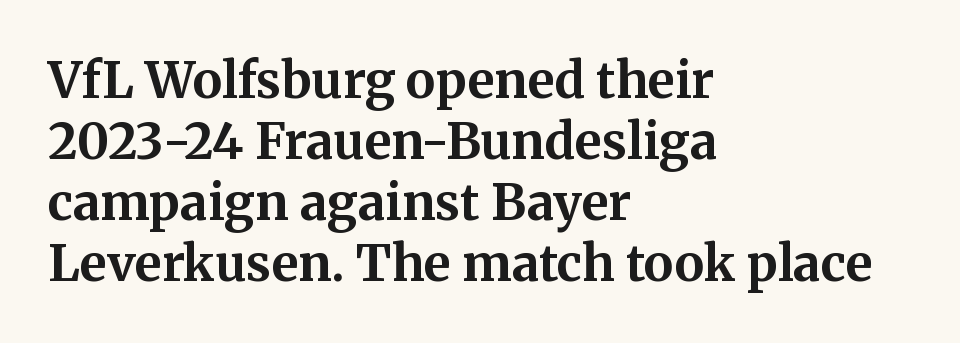
Heavy, bold letterforms. Any mark beneath the type? The region is blank. Do the characters align in a grid? No, the font is proportional. The letters stand upright; this is a roman face. The type is set solid horizontally, with unmodified tracking. Check where the strokes stop: tiny serifs finish them off.
